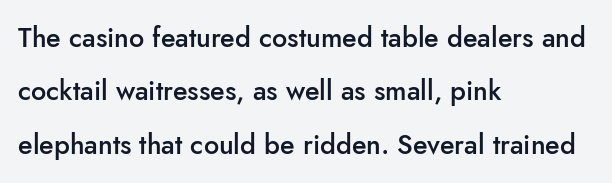
Q: Is the text bold? A: Semi-bold.
Q: Is the text italic (slanted)? A: No, it is upright.
Q: Is the text underlined? A: No.
Q: How is the paragraph aligned? A: Left-aligned.
Q: Is the spacing between letters normal or unusually wide? A: Normal.
Q: Is the spacing between lines tight, normal or loose? A: Loose.
